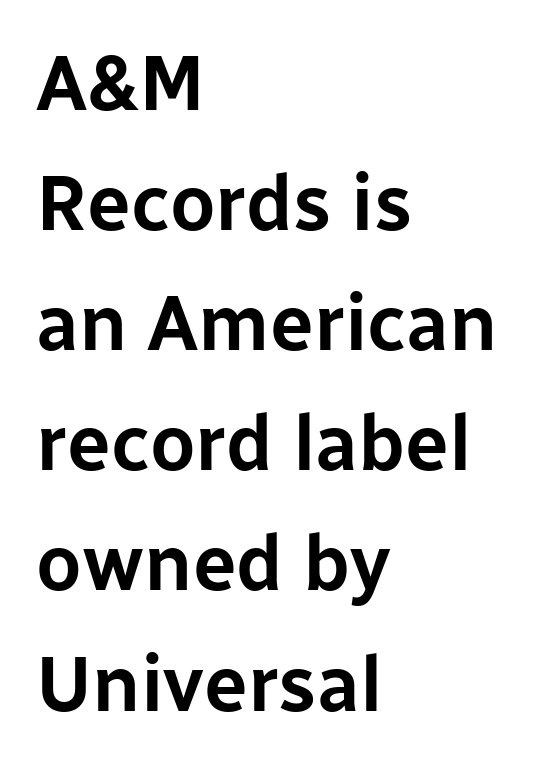
{"serif": "no", "italic": "no", "width": "normal", "stroke_contrast": "low", "x_height": "medium", "monospaced": "no", "underline": "no", "align": "left", "line_spacing": "normal", "line_spacing_ratio": 1.54, "letter_spacing": "normal", "letter_spacing_em": 0.0, "glyph_px": 78}
